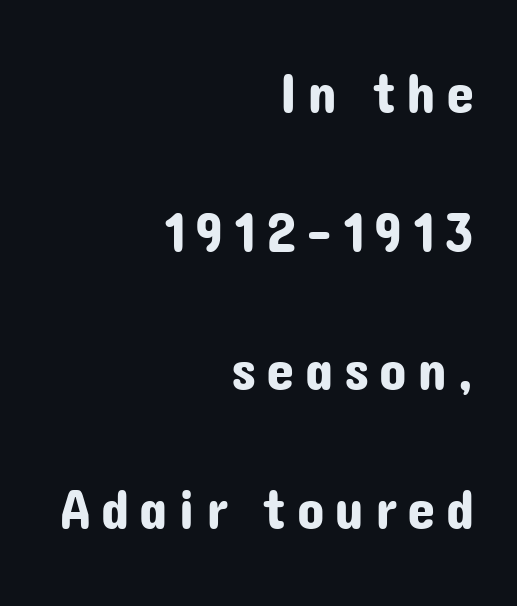
Line ends are locked; line starts wander. Does the lettering tilt? It doesn't — this is upright. Does the leading feel generous? Absolutely, it's lavish. Think of a printed novel: that variable character pitch is what you see here. Font category for this specimen: sans-serif.
